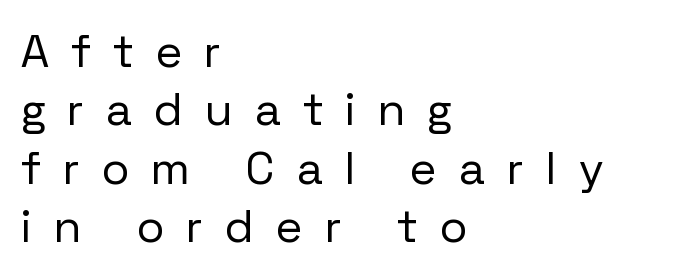
{"serif": "no", "italic": "no", "bold": "no", "weight": "regular", "width": "normal", "stroke_contrast": "low", "x_height": "medium", "monospaced": "no", "underline": "no", "align": "left", "line_spacing": "normal", "line_spacing_ratio": 1.27, "letter_spacing": "wide", "letter_spacing_em": 0.49, "glyph_px": 46}
